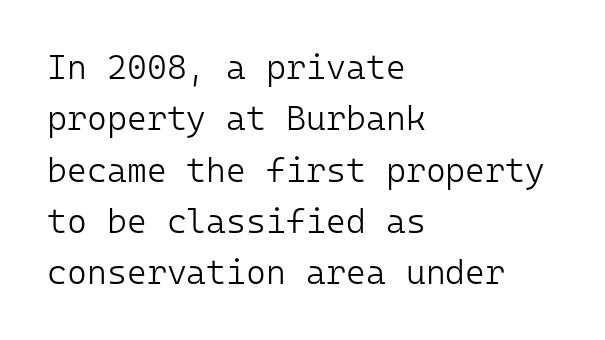
Q: Is the text bold? A: No.
Q: Is the text italic (slanted)? A: No, it is upright.
Q: Is the typeface a serif or a sans-serif typeface? A: Sans-serif.
Q: Is the text underlined? A: No.
Q: How is the paragraph aligned? A: Left-aligned.
Q: Is the spacing between letters normal or unusually wide? A: Normal.
Q: Is the spacing between lines tight, normal or loose? A: Normal.
Q: Width (condensed, normal, or wide)? A: Normal.
Q: Stroke contrast? A: Low.
Q: x-height? A: Medium.
Q: Monospaced? A: Yes.
